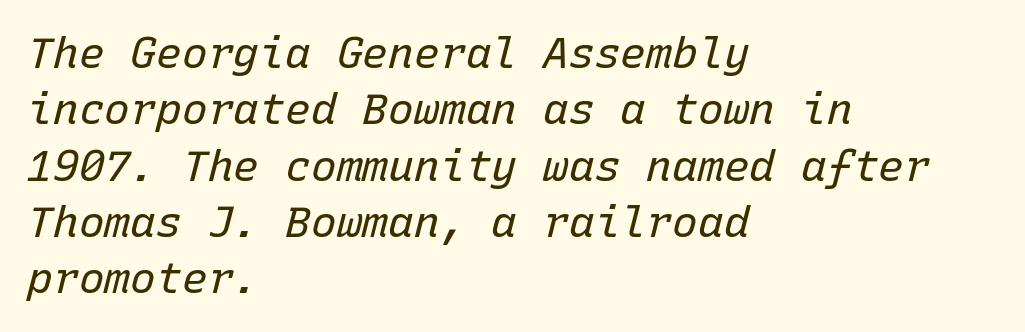
The image shows 43 px regular-weight type, italic (leaning right), monospaced; set left-aligned, normal line spacing (1.31x), normal letter spacing, not underlined; low stroke contrast and a medium x-height.
